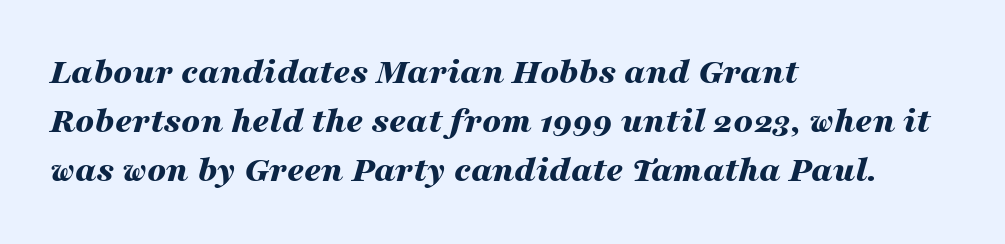
{"italic": "yes", "lean": "right", "slant_degrees": 16, "bold": "yes", "weight": "bold", "width": "wide", "stroke_contrast": "medium", "x_height": "medium", "monospaced": "no", "underline": "no", "align": "left", "line_spacing": "normal", "line_spacing_ratio": 1.33, "letter_spacing": "normal", "letter_spacing_em": 0.0, "glyph_px": 37}
